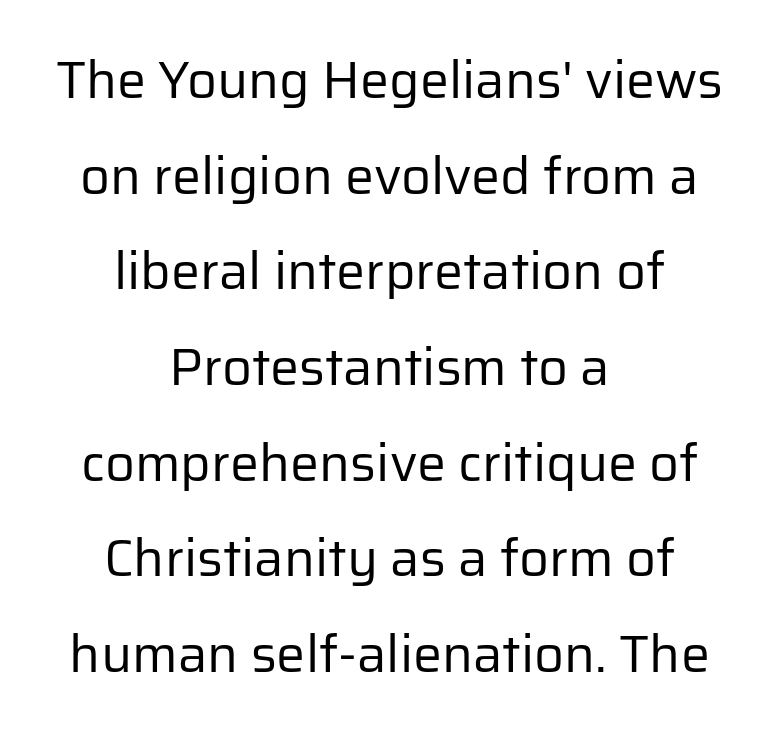
Neither beginnings nor endings align; midpoints do. Spacing verdict: proportional, widths tailored to each character. The baseline area is clear. Regarding serifs, this sample does without them.
